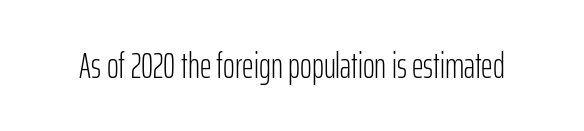
Q: Is the text bold? A: No.
Q: Is the text italic (slanted)? A: No, it is upright.
Q: Is the typeface a serif or a sans-serif typeface? A: Sans-serif.
Q: Is the text underlined? A: No.
Q: Is the spacing between letters normal or unusually wide? A: Normal.
Q: Width (condensed, normal, or wide)? A: Condensed.
Q: Stroke contrast? A: Low.
Q: x-height? A: Medium.
Q: Monospaced? A: No.
